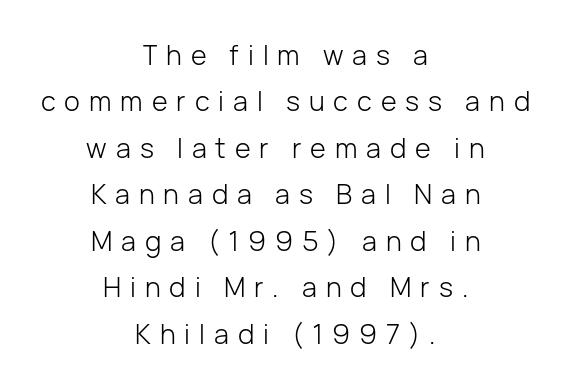
Q: Is the text bold? A: No.
Q: Is the text italic (slanted)? A: No, it is upright.
Q: Is the text underlined? A: No.
Q: How is the paragraph aligned? A: Centered.
Q: Is the spacing between letters normal or unusually wide? A: Unusually wide.
